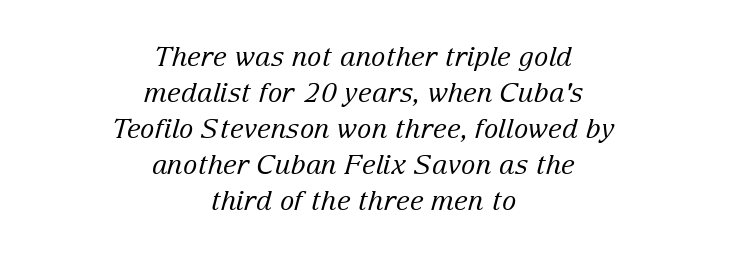
Interline gaps are of average width in this sample. Designer's note — italics engaged. Is the type heavy? It reads as light-to-regular instead. The space beneath each line is pristine and unruled.
